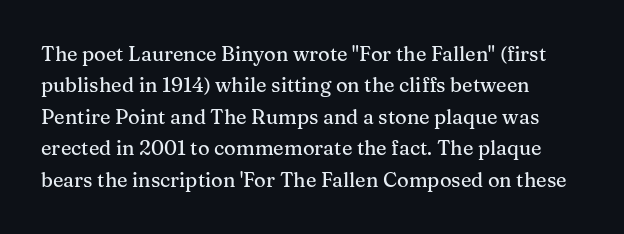
Glance below the letters and you will spot only blank space. Nope, not italic — everything's standing straight. Each new line begins a customary step beneath the previous one. Compared with typical body copy, the letter spacing here is the same.
